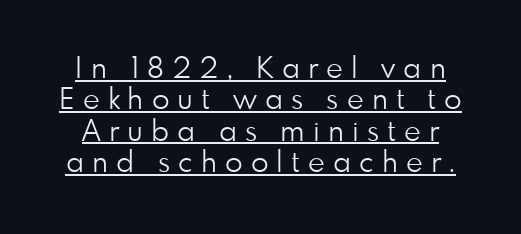
The image shows 29 px light sans-serif type, upright; set tight line spacing (1.08x), unusually wide letter spacing (+0.28 em), underlined; low stroke contrast and a small x-height.
